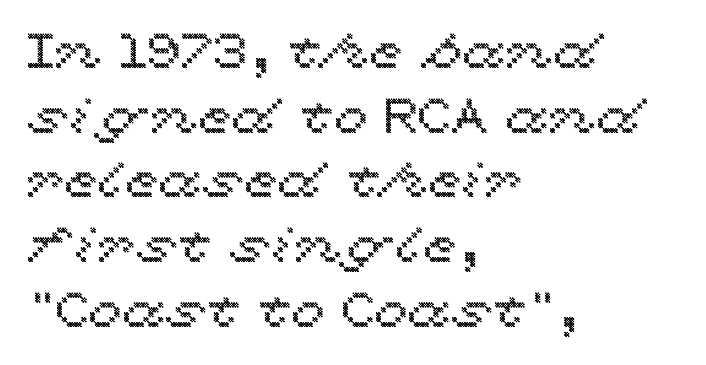
Q: Is the text italic (slanted)? A: Yes.
Q: Is the text underlined? A: No.
Q: How is the paragraph aligned? A: Left-aligned.
Q: Is the spacing between letters normal or unusually wide? A: Normal.
Q: Is the spacing between lines tight, normal or loose? A: Normal.
Q: Width (condensed, normal, or wide)? A: Wide.
Q: x-height? A: Medium.
Q: Monospaced? A: No.
